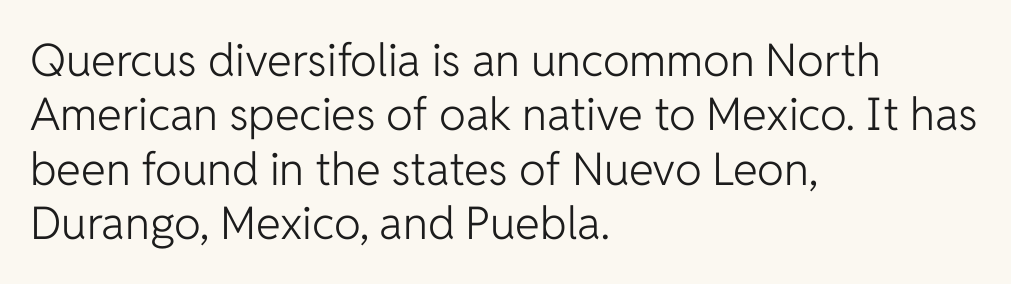
Q: Is the text bold? A: No.
Q: Is the text italic (slanted)? A: No, it is upright.
Q: Is the typeface a serif or a sans-serif typeface? A: Sans-serif.
Q: Is the text underlined? A: No.
Q: How is the paragraph aligned? A: Left-aligned.
Q: Is the spacing between letters normal or unusually wide? A: Normal.
Q: Width (condensed, normal, or wide)? A: Normal.
Q: Stroke contrast? A: Low.
Q: x-height? A: Medium.
Q: Monospaced? A: No.
